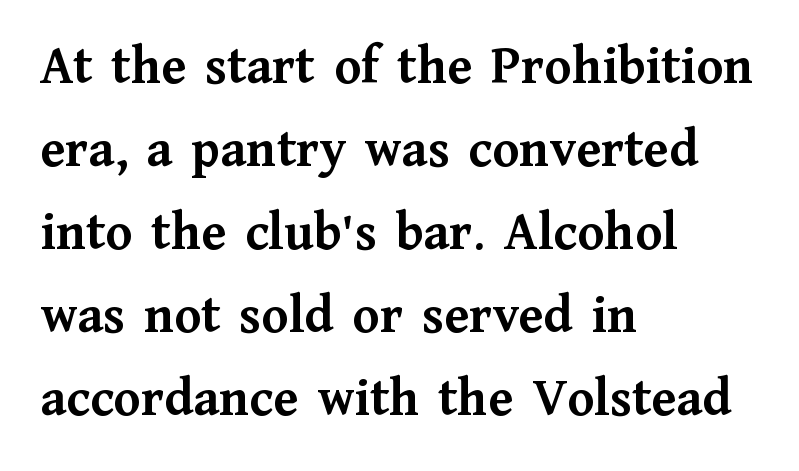
Q: Is the text bold? A: Yes.
Q: Is the text italic (slanted)? A: No, it is upright.
Q: Is the typeface a serif or a sans-serif typeface? A: Serif.
Q: Is the text underlined? A: No.
Q: How is the paragraph aligned? A: Left-aligned.
Q: Is the spacing between letters normal or unusually wide? A: Normal.
Q: Is the spacing between lines tight, normal or loose? A: Normal.
Q: Width (condensed, normal, or wide)? A: Normal.
Q: Stroke contrast? A: Medium.
Q: x-height? A: Medium.
Q: Monospaced? A: No.
